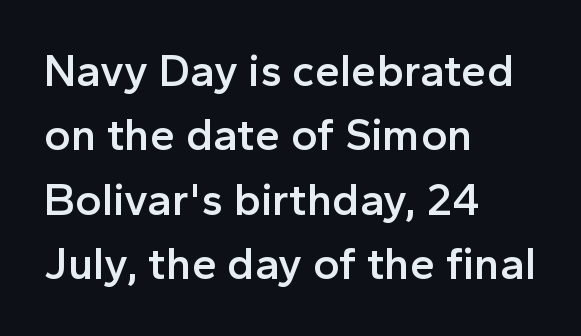
Summary of vertical rhythm: regular, with standard interline spacing. Posture: straight, roman, zero tilt. Unlike a traditional serif, this face leaves its strokes unadorned. A typesetter would call this proportional, since set widths differ per character.
